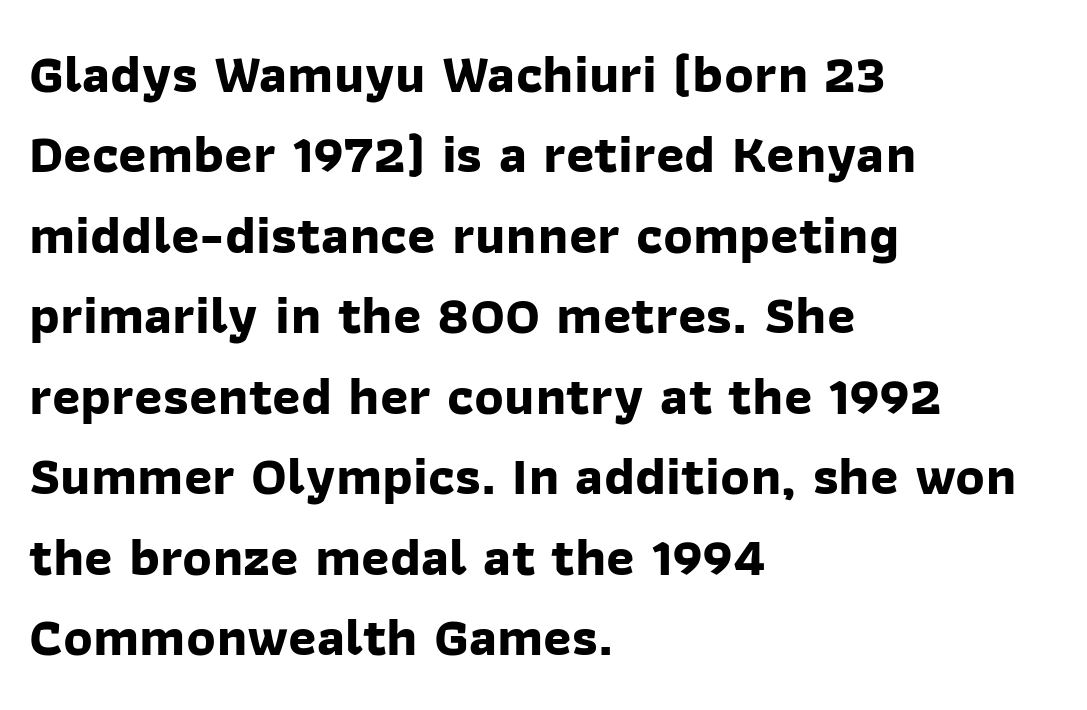
Q: Is the text bold? A: Yes.
Q: Is the typeface a serif or a sans-serif typeface? A: Sans-serif.
Q: Is the text underlined? A: No.
Q: How is the paragraph aligned? A: Left-aligned.
Q: Is the spacing between letters normal or unusually wide? A: Normal.
Q: Is the spacing between lines tight, normal or loose? A: Normal.
Q: Width (condensed, normal, or wide)? A: Normal.
Q: Stroke contrast? A: Low.
Q: x-height? A: Medium.
Q: Monospaced? A: No.
